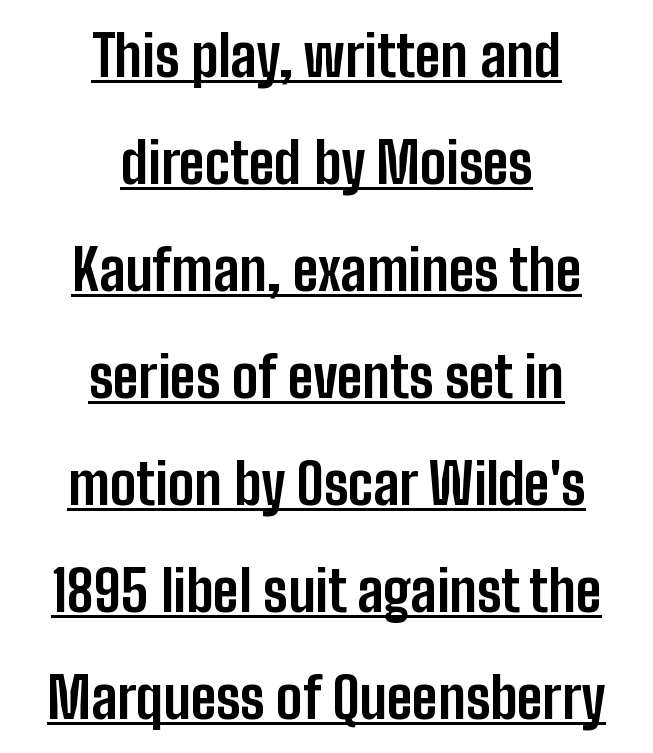
Typographic density is high because the face is bold. Where is the straight margin? There isn't one; the lines are centered. No feet cap the strokes, marking this as sans-serif type. A typesetter would call this leading open, well beyond the default.
